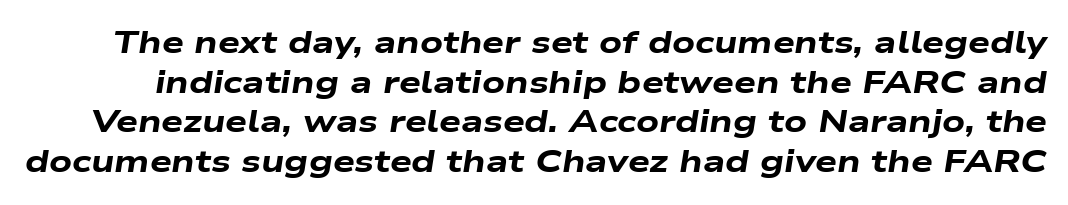
Q: Is the text bold? A: Yes.
Q: Is the text italic (slanted)? A: Yes, it leans right by about 9 degrees.
Q: Is the text underlined? A: No.
Q: Is the spacing between letters normal or unusually wide? A: Normal.
Q: Is the spacing between lines tight, normal or loose? A: Normal.
Q: Width (condensed, normal, or wide)? A: Wide.
Q: Stroke contrast? A: Low.
Q: x-height? A: Medium.
Q: Monospaced? A: No.
